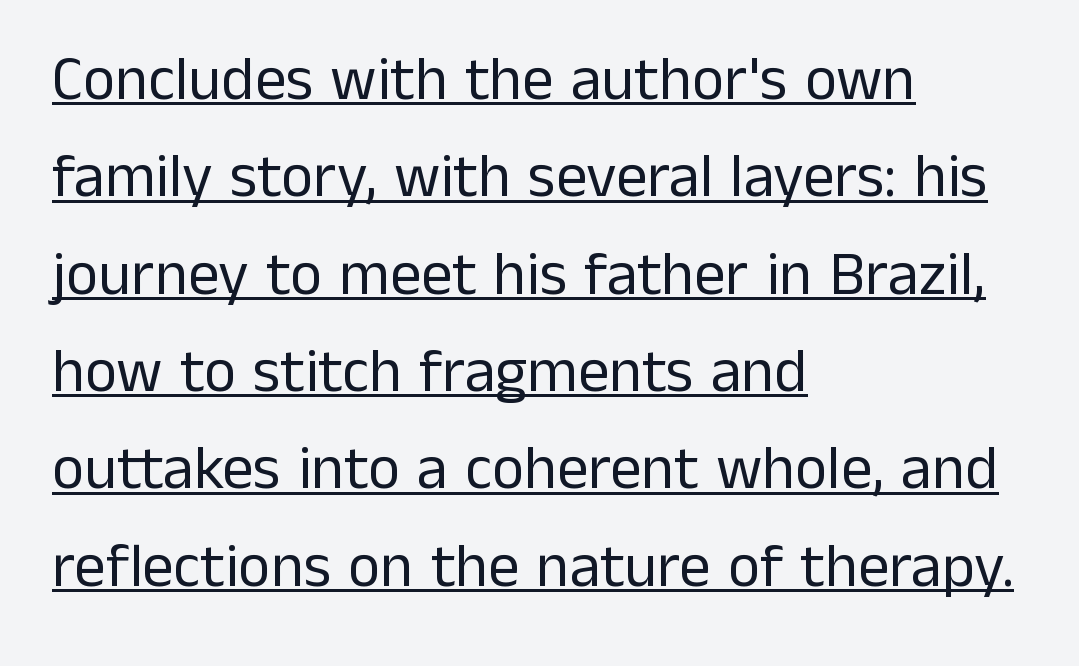
{"serif": "no", "italic": "no", "bold": "no", "weight": "regular", "width": "normal", "stroke_contrast": "low", "x_height": "medium", "monospaced": "no", "underline": "yes", "align": "left", "line_spacing": "normal", "line_spacing_ratio": 1.57, "letter_spacing": "normal", "letter_spacing_em": 0.0, "glyph_px": 62}
